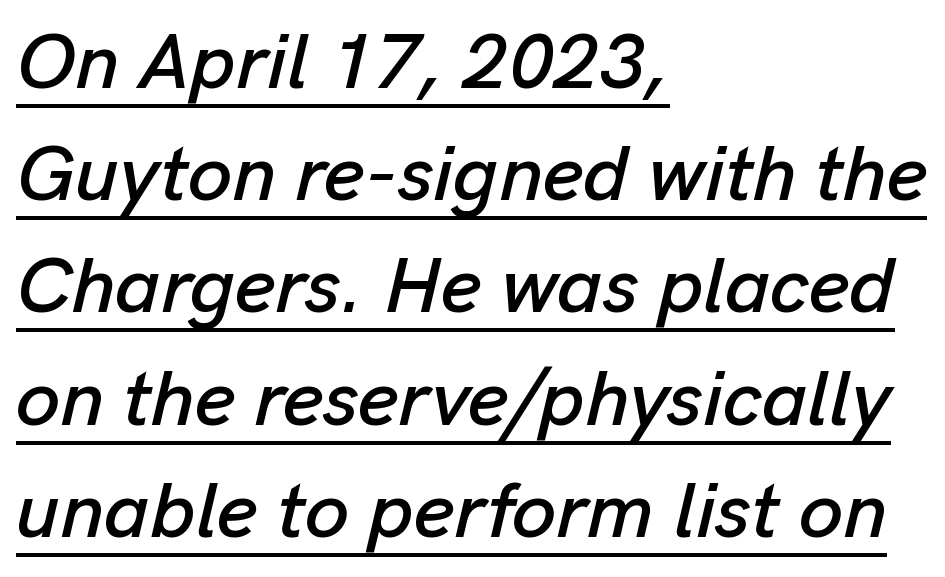
{"italic": "yes", "lean": "right", "slant_degrees": 13, "width": "normal", "stroke_contrast": "low", "x_height": "medium", "monospaced": "no", "underline": "yes", "align": "left", "line_spacing": "normal", "line_spacing_ratio": 1.42, "letter_spacing": "normal", "letter_spacing_em": 0.0, "glyph_px": 79}
